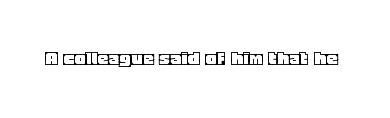
The image shows 22 px text type, upright; set normal letter spacing, not underlined.
